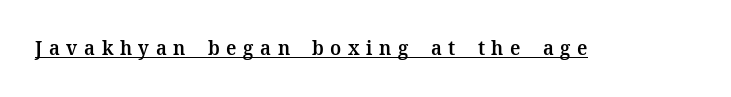
Q: Is the text bold? A: Semi-bold.
Q: Is the text italic (slanted)? A: No, it is upright.
Q: Is the text underlined? A: Yes.
Q: Is the spacing between letters normal or unusually wide? A: Unusually wide.
